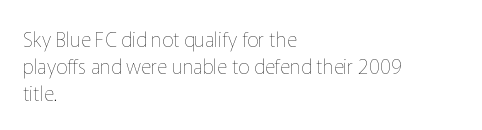
Q: Is the text bold? A: No.
Q: Is the text italic (slanted)? A: No, it is upright.
Q: Is the text underlined? A: No.
Q: How is the paragraph aligned? A: Left-aligned.
Q: Is the spacing between letters normal or unusually wide? A: Normal.
Q: Is the spacing between lines tight, normal or loose? A: Normal.
